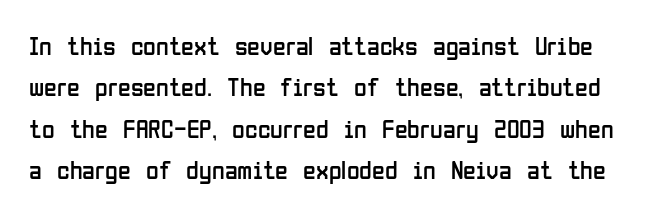
The image shows 26 px text type, upright; set normal line spacing (1.59x), normal letter spacing, not underlined.
